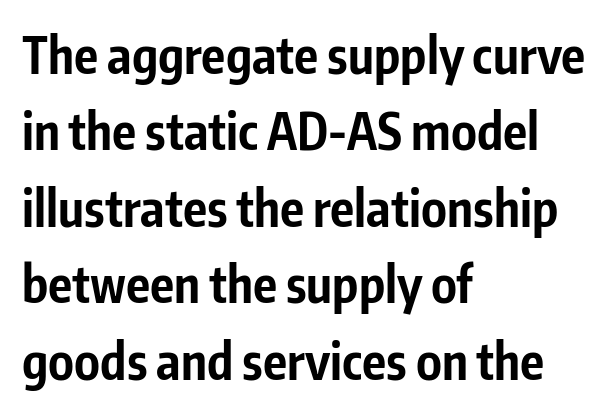
Thick stems and heavy bowls — unmistakably bold. Examine the stroke ends and you'll find no serifs. The face used here is proportionally spaced, like ordinary book or web type. The font's upright variant was chosen for this text. The line-height multiplier appears to be the usual default.
